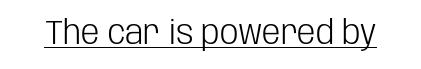
Q: Is the text bold? A: No.
Q: Is the text italic (slanted)? A: No, it is upright.
Q: Is the typeface a serif or a sans-serif typeface? A: Sans-serif.
Q: Is the text underlined? A: Yes.
Q: Is the spacing between letters normal or unusually wide? A: Normal.
Q: Width (condensed, normal, or wide)? A: Condensed.
Q: Stroke contrast? A: Low.
Q: x-height? A: Large.
Q: Monospaced? A: No.
